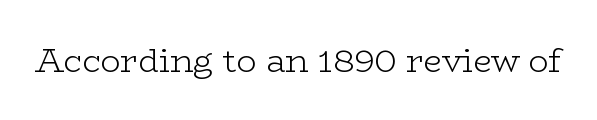
{"serif": "yes", "italic": "no", "bold": "no", "weight": "light", "width": "wide", "stroke_contrast": "low", "x_height": "medium", "monospaced": "no", "underline": "no", "letter_spacing": "normal", "letter_spacing_em": 0.0, "glyph_px": 33}
